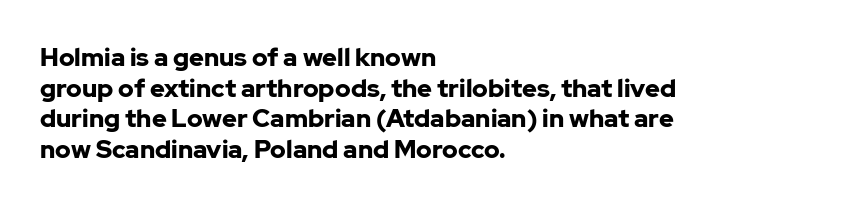
In CSS terms this would be text-align: left. Anything drawn beneath the words? Only blank space. Posture: upright roman. As a designer I'd log this as weight 700, bold.
